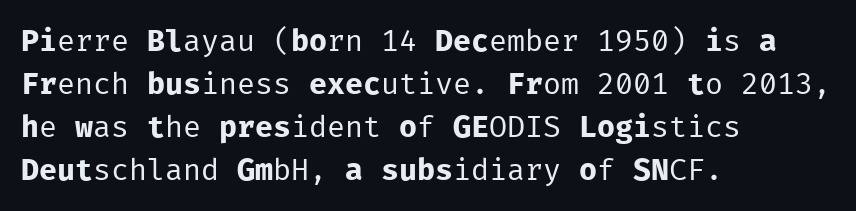
{"serif": "no", "italic": "no", "bold": "no", "weight": "regular", "width": "normal", "stroke_contrast": "low", "x_height": "medium", "monospaced": "yes", "underline": "no", "align": "left", "line_spacing": "normal", "line_spacing_ratio": 1.43, "letter_spacing": "normal", "letter_spacing_em": 0.0, "glyph_px": 30}
